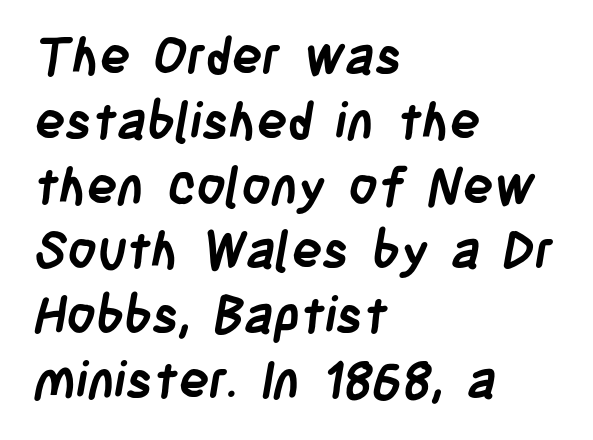
Q: Is the text bold? A: Yes.
Q: Is the typeface a serif or a sans-serif typeface? A: Sans-serif.
Q: Is the text underlined? A: No.
Q: How is the paragraph aligned? A: Left-aligned.
Q: Is the spacing between letters normal or unusually wide? A: Normal.
Q: Is the spacing between lines tight, normal or loose? A: Normal.
Q: Width (condensed, normal, or wide)? A: Condensed.
Q: Stroke contrast? A: Low.
Q: x-height? A: Large.
Q: Monospaced? A: No.
